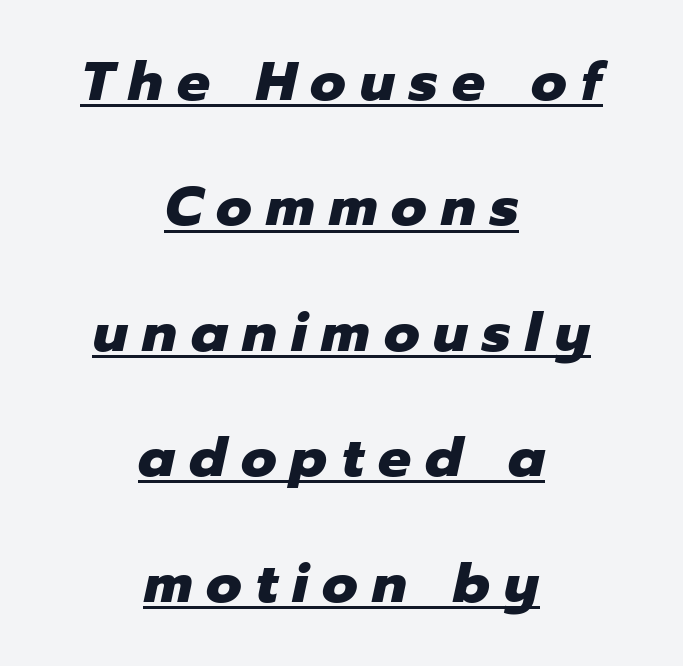
Every row of glyphs is offset so its center matches the block's center. Plenty of ink on the page — the face is bold. Honestly, the letter spacing is so wide it's the main thing you notice. Reading down the column, the eye jumps a long way to each next line. Varying glyph widths throughout — classic text-font behaviour. The face used here has a pronounced slope to its letters.
